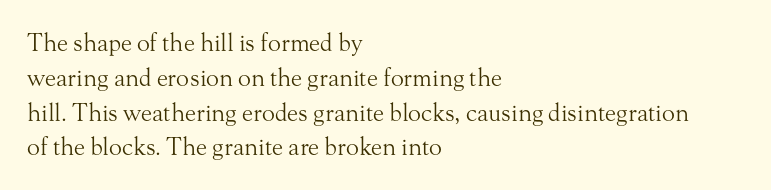
The image shows 24 px text type, upright; set left-aligned, normal line spacing (1.45x), normal letter spacing, not underlined.
